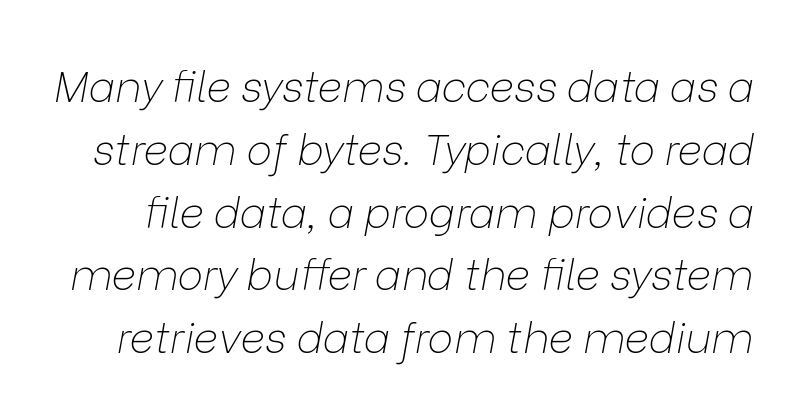
The image shows 43 px thin type, italic (leaning right); set normal line spacing (1.46x), normal letter spacing, not underlined; low stroke contrast and a medium x-height.
